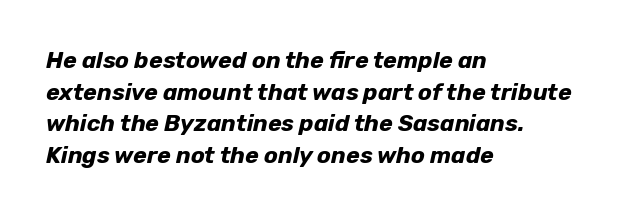
Has an underline been added? It has not. The letters sit at their default tracking, neither squeezed nor spread. Does the leading feel generous? No, just average. Style check: oblique. Is the block centered? No — it sits flush against the left margin. A dark, heavy texture on the line: the type is bold.
